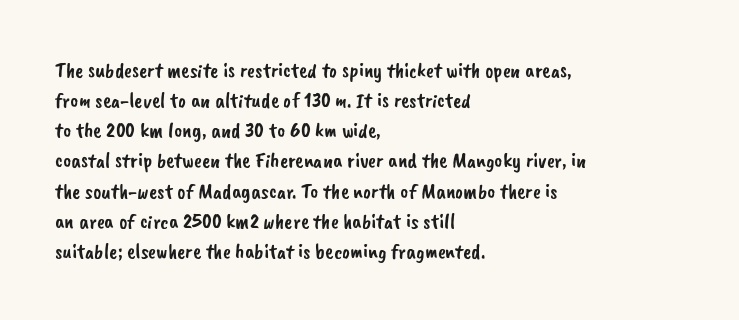
Rows of type keep a routine distance in the vertical direction. A typesetter would call this zero additional tracking. Leftover space on each line is placed entirely after the last word. Descenders are the only things crossing below the line.
